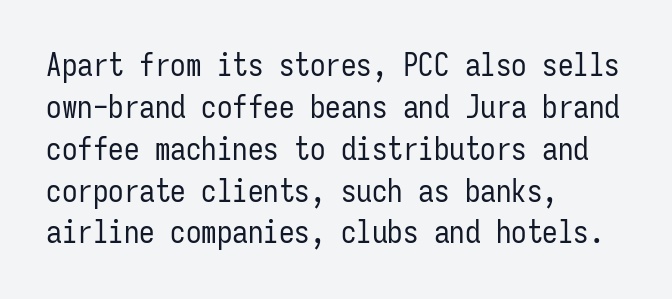
No feet cap the strokes, marking this as sans-serif type. The typesetter chose a ragged-right arrangement here. Stroke thickness stays within the range of a standard reading face or lighter. The passage shown is typed in a monospace face where columns stay perfectly aligned. You could call the tracking neutral — neither tight nor loose. These lines sit exactly where default settings would place them.
